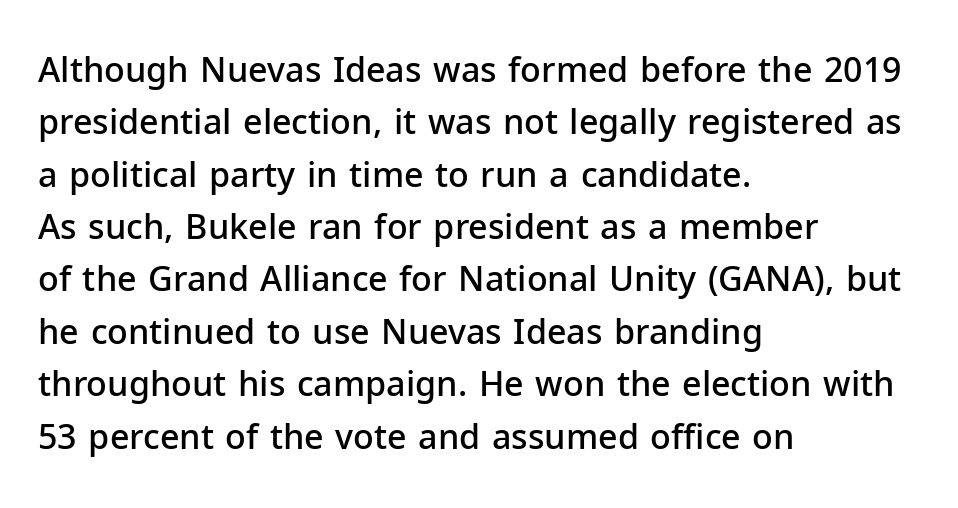
The image shows 34 px semibold sans-serif type, upright; set left-aligned, normal line spacing (1.54x), normal letter spacing, not underlined; low stroke contrast and a medium x-height.
